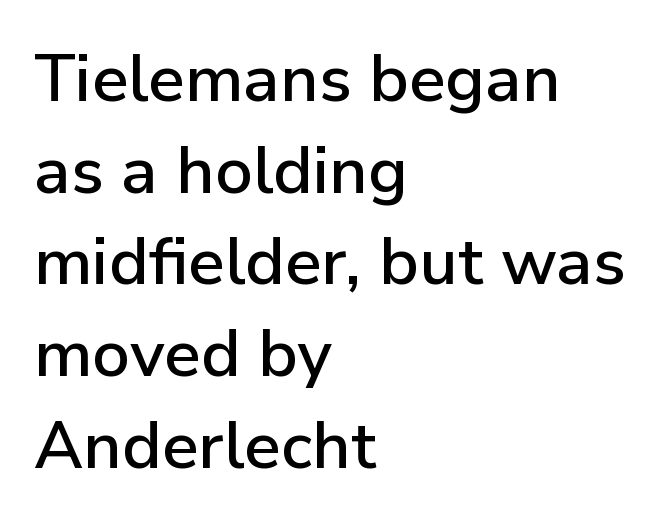
{"serif": "no", "italic": "no", "width": "normal", "stroke_contrast": "low", "x_height": "medium", "monospaced": "no", "underline": "no", "align": "left", "line_spacing": "normal", "line_spacing_ratio": 1.39, "letter_spacing": "normal", "letter_spacing_em": 0.0, "glyph_px": 66}
